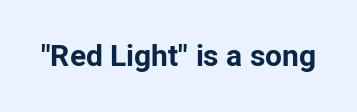
The image shows 30 px bold sans-serif type, upright; set normal letter spacing, not underlined; low stroke contrast and a medium x-height.
